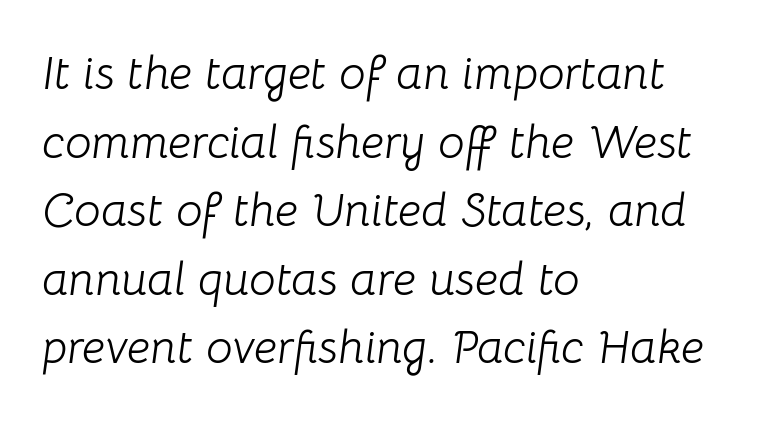
{"italic": "yes", "lean": "right", "slant_degrees": 8, "bold": "no", "weight": "light", "width": "normal", "stroke_contrast": "low", "x_height": "medium", "monospaced": "no", "underline": "no", "align": "left", "line_spacing": "normal", "line_spacing_ratio": 1.46, "letter_spacing": "normal", "letter_spacing_em": 0.0, "glyph_px": 47}
